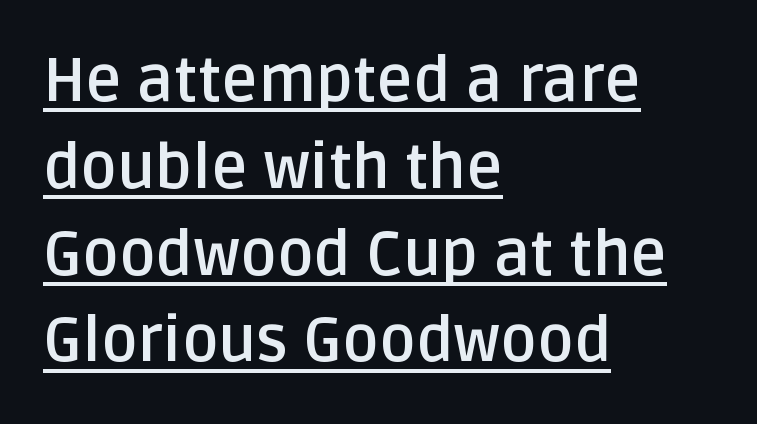
{"serif": "no", "italic": "no", "bold": "yes", "weight": "semibold", "width": "normal", "stroke_contrast": "low", "x_height": "large", "monospaced": "no", "underline": "yes", "align": "left", "line_spacing": "normal", "line_spacing_ratio": 1.4, "letter_spacing": "normal", "letter_spacing_em": 0.0, "glyph_px": 62}
